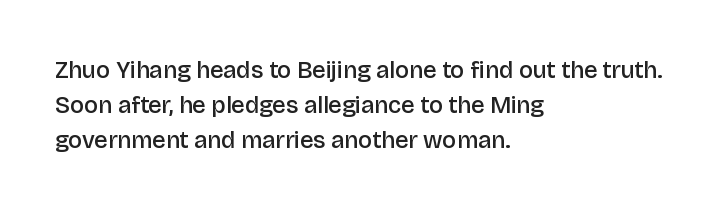
Q: Is the text bold? A: Semi-bold.
Q: Is the text italic (slanted)? A: No, it is upright.
Q: Is the text underlined? A: No.
Q: How is the paragraph aligned? A: Left-aligned.
Q: Is the spacing between letters normal or unusually wide? A: Normal.
Q: Is the spacing between lines tight, normal or loose? A: Normal.
